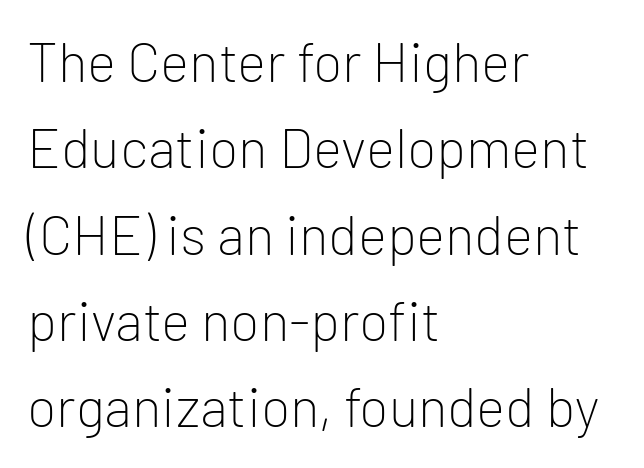
The characters display no serif detailing; their extremities are plain. Quick note: underline off. When letters stand straight like this, we call the style roman or upright. This sample is left-justified, so line endings fall wherever the words run out. The designer left line spacing at the default.
